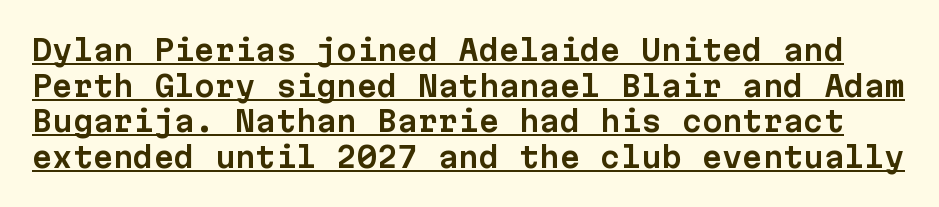
The image shows 29 px sans-serif type, upright, monospaced; set line spacing 1.23x, normal letter spacing, underlined; low stroke contrast and a medium x-height.
